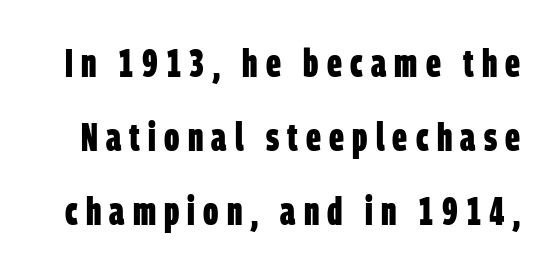
Q: Is the text bold? A: Yes.
Q: Is the typeface a serif or a sans-serif typeface? A: Sans-serif.
Q: Is the text underlined? A: No.
Q: Is the spacing between letters normal or unusually wide? A: Unusually wide.
Q: Is the spacing between lines tight, normal or loose? A: Loose.
Q: Width (condensed, normal, or wide)? A: Condensed.
Q: Stroke contrast? A: Low.
Q: x-height? A: Large.
Q: Monospaced? A: No.
